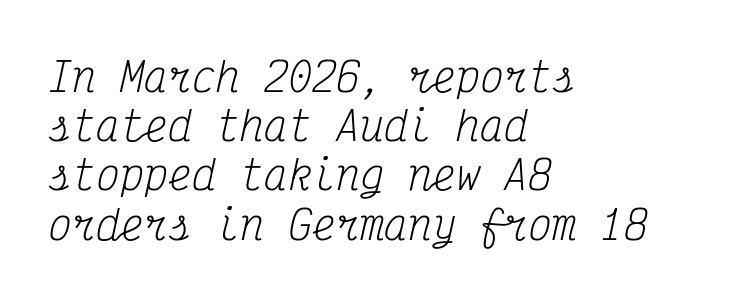
{"serif": "yes", "italic": "yes", "lean": "right", "slant_degrees": 12, "bold": "no", "weight": "regular", "width": "condensed", "stroke_contrast": "medium", "x_height": "medium", "monospaced": "yes", "underline": "no", "align": "left", "line_spacing_ratio": 1.23, "letter_spacing": "normal", "letter_spacing_em": 0.0, "glyph_px": 40}
